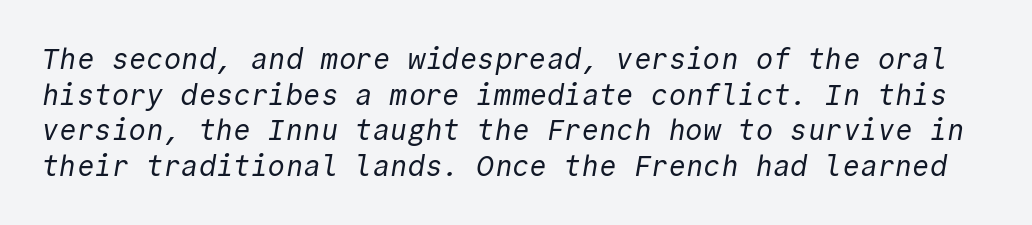
Typographically, this falls in the sans-serif category. No chunkiness to these letters — they're not bold. Nobody touched the tracking dial on this one. Plain, unruled lines of type. The letters march in equal steps, a hallmark of fixed-pitch type.
